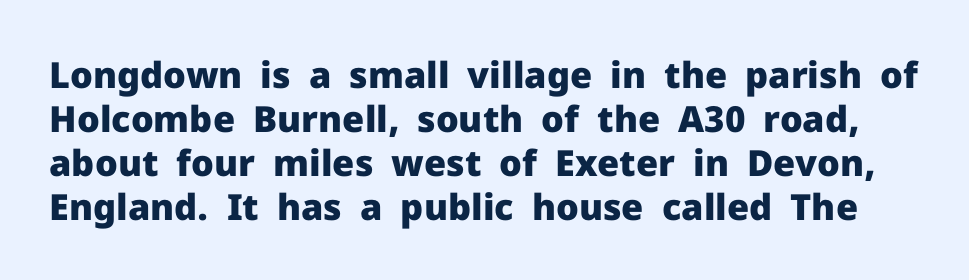
{"serif": "no", "italic": "no", "bold": "yes", "weight": "heavy", "width": "normal", "stroke_contrast": "low", "x_height": "medium", "monospaced": "no", "underline": "no", "line_spacing_ratio": 1.22, "letter_spacing": "normal", "letter_spacing_em": 0.0, "glyph_px": 36}
